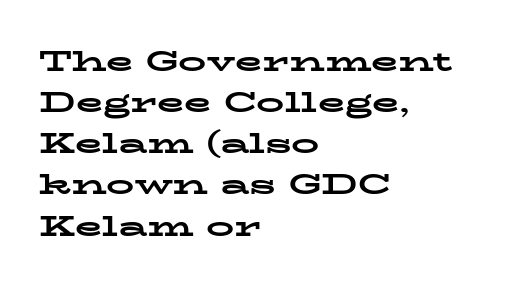
The image shows 28 px bold, wide serif type, upright; set left-aligned, normal line spacing (1.47x), normal letter spacing, not underlined; low stroke contrast and a medium x-height.
